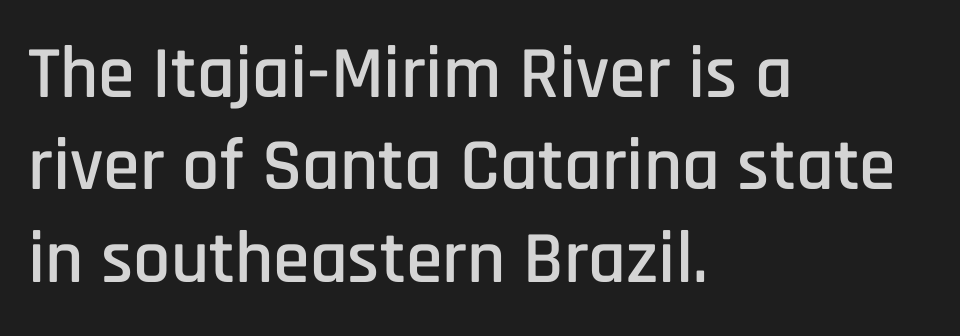
The image shows 74 px condensed sans-serif type, upright; set left-aligned, normal line spacing (1.25x), normal letter spacing, not underlined; low stroke contrast and a large x-height.
